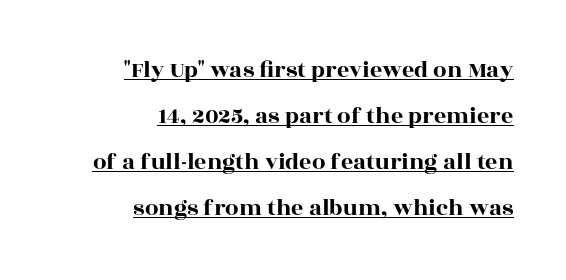
{"italic": "no", "underline": "yes", "align": "right", "line_spacing": "loose", "line_spacing_ratio": 1.92, "letter_spacing": "normal", "letter_spacing_em": 0.0, "glyph_px": 24}
